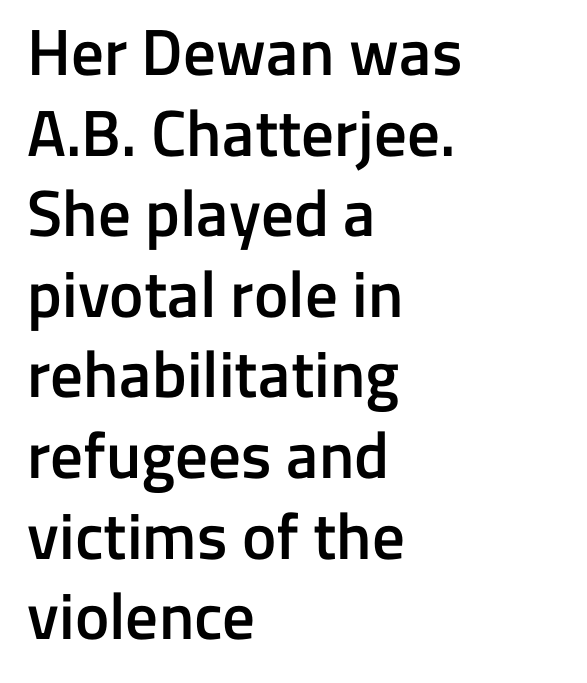
The type is set solid horizontally, with unmodified tracking. This is the in-between weight designers call semibold or demi. Think of a printed novel: that variable character pitch is what you see here. Teacher's note: observe the even left margin — that is flush-left alignment. This is roman type, the default non-slanted kind. Examine the stroke ends and you'll find no serifs.
